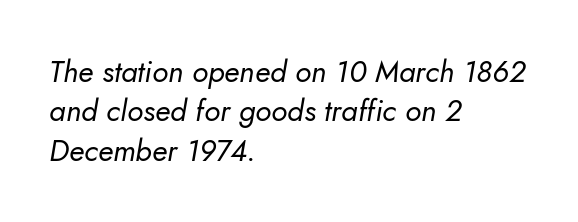
Q: Is the text bold? A: No.
Q: Is the typeface a serif or a sans-serif typeface? A: Sans-serif.
Q: Is the text underlined? A: No.
Q: How is the paragraph aligned? A: Left-aligned.
Q: Is the spacing between letters normal or unusually wide? A: Normal.
Q: Is the spacing between lines tight, normal or loose? A: Normal.
Q: Width (condensed, normal, or wide)? A: Normal.
Q: Stroke contrast? A: Low.
Q: x-height? A: Small.
Q: Monospaced? A: No.
